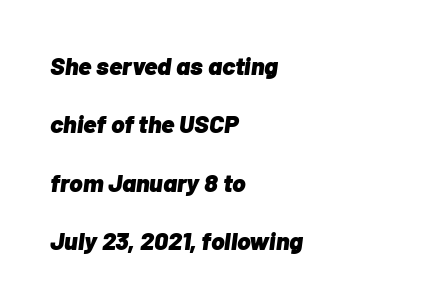
{"italic": "yes", "lean": "right", "slant_degrees": 7, "bold": "yes", "underline": "no", "align": "left", "line_spacing": "loose", "line_spacing_ratio": 2.34, "letter_spacing": "normal", "letter_spacing_em": 0.0, "glyph_px": 25}
